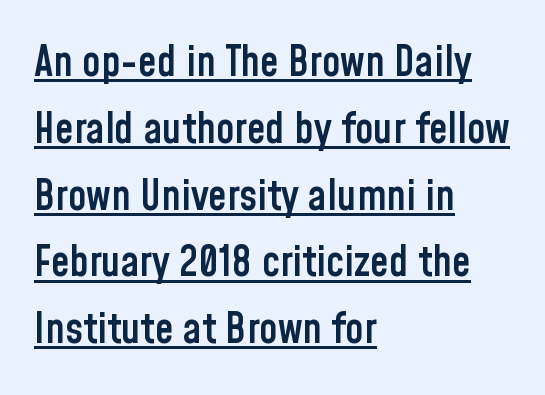
The image shows 42 px semibold, condensed sans-serif type, upright; set left-aligned, normal line spacing (1.59x), normal letter spacing, underlined; low stroke contrast and a medium x-height.
